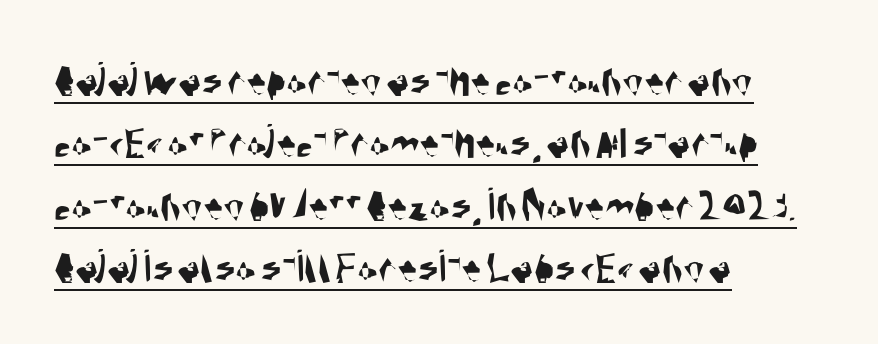
The typeface chosen for these lines omits serifs. Line beginnings align vertically; line endings do not. The block of text has a typical density, with ordinary space between rows. Check the space under the baseline: a stroke is drawn there. Character widths vary here, with narrow letters taking less room than wide ones. A typesetter would call this zero additional tracking.
